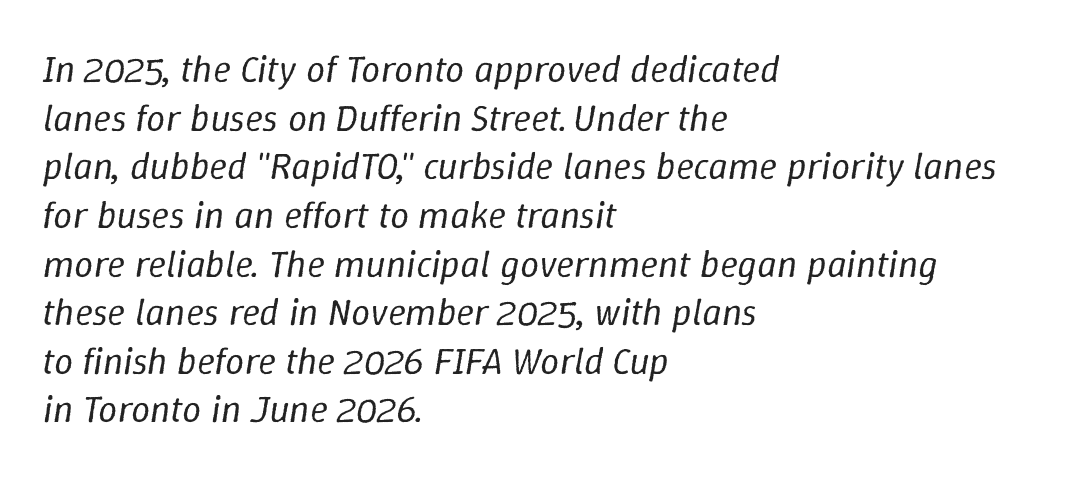
{"italic": "yes", "lean": "right", "slant_degrees": 9, "bold": "no", "weight": "regular", "width": "normal", "stroke_contrast": "low", "x_height": "medium", "monospaced": "no", "underline": "no", "align": "left", "line_spacing": "normal", "line_spacing_ratio": 1.28, "letter_spacing": "normal", "letter_spacing_em": 0.0, "glyph_px": 38}
